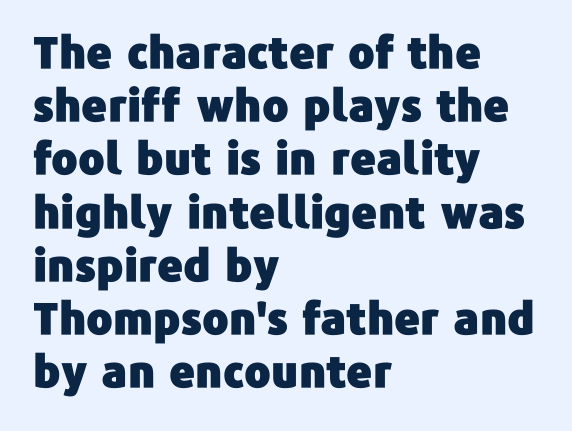
Just letters on the line, the space beneath them empty. The face used here is proportionally spaced, like ordinary book or web type. Tall strokes in this sample are plumb rather than angled. Tracking value appears to be zero — textbook default spacing. Note: no serifs on the glyphs.
